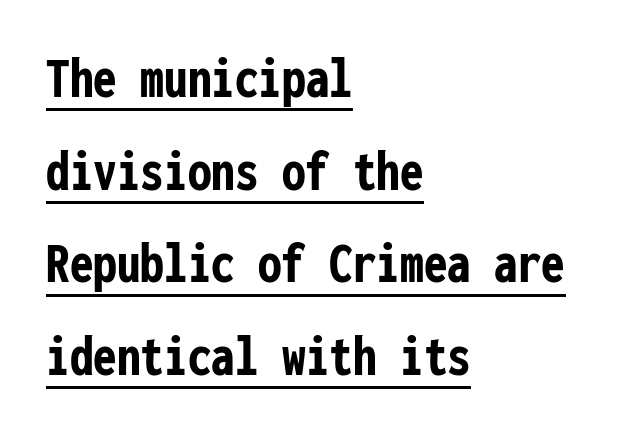
Q: Is the text bold? A: Yes.
Q: Is the text italic (slanted)? A: No, it is upright.
Q: Is the typeface a serif or a sans-serif typeface? A: Sans-serif.
Q: Is the text underlined? A: Yes.
Q: How is the paragraph aligned? A: Left-aligned.
Q: Is the spacing between letters normal or unusually wide? A: Normal.
Q: Is the spacing between lines tight, normal or loose? A: Normal.
Q: Width (condensed, normal, or wide)? A: Condensed.
Q: Stroke contrast? A: Low.
Q: x-height? A: Medium.
Q: Monospaced? A: Yes.
